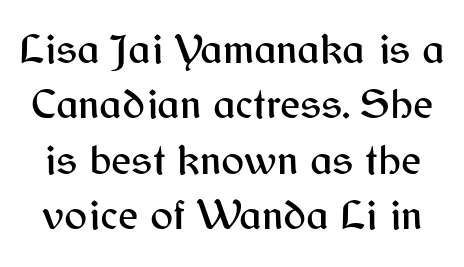
Q: Is the text italic (slanted)? A: No, it is upright.
Q: Is the typeface a serif or a sans-serif typeface? A: Sans-serif.
Q: Is the text underlined? A: No.
Q: Is the spacing between letters normal or unusually wide? A: Normal.
Q: Is the spacing between lines tight, normal or loose? A: Normal.
Q: Width (condensed, normal, or wide)? A: Normal.
Q: Stroke contrast? A: Medium.
Q: x-height? A: Medium.
Q: Monospaced? A: No.
